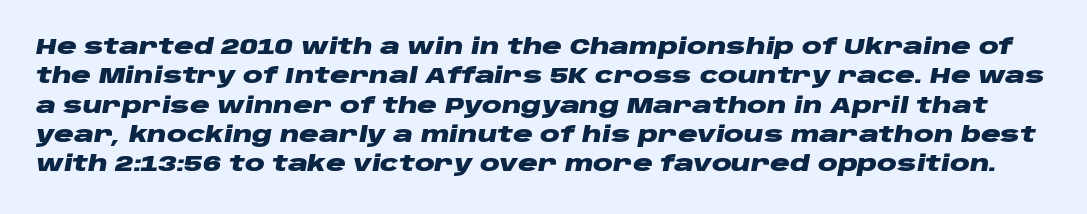
The image shows 22 px bold type, italic (leaning right); set normal line spacing (1.33x), normal letter spacing, not underlined.
